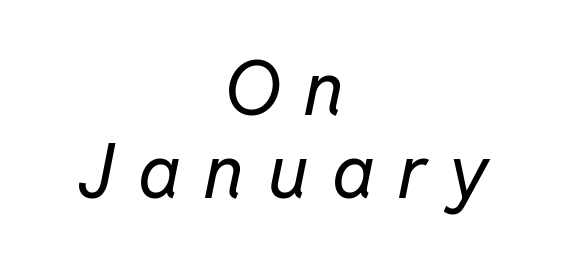
The image shows 75 px regular-weight type, italic (leaning right); set centered, tight line spacing (1.11x), unusually wide letter spacing (+0.31 em), not underlined; low stroke contrast and a medium x-height.
